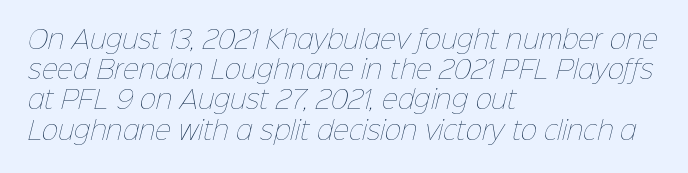
{"bold": "no", "underline": "no", "align": "left", "line_spacing_ratio": 1.21, "letter_spacing": "normal", "letter_spacing_em": 0.0, "glyph_px": 25}
